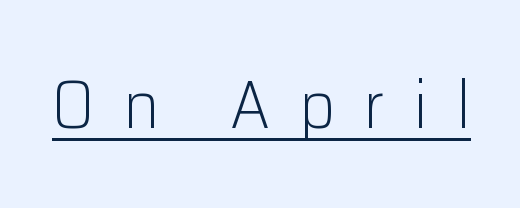
{"serif": "no", "italic": "no", "bold": "no", "weight": "light", "width": "normal", "stroke_contrast": "low", "x_height": "medium", "monospaced": "no", "underline": "yes", "letter_spacing": "wide", "letter_spacing_em": 0.42, "glyph_px": 68}
